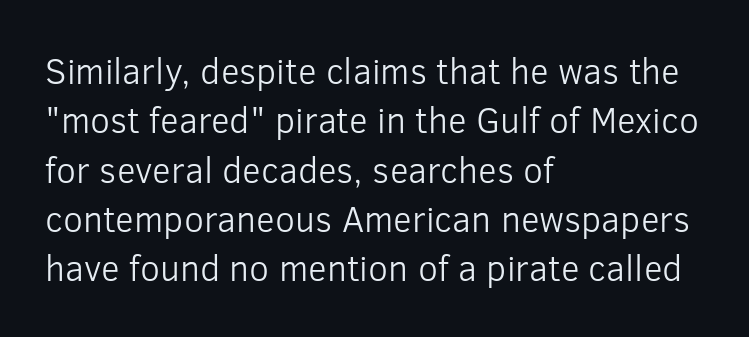
{"serif": "no", "italic": "no", "bold": "no", "weight": "light", "width": "normal", "stroke_contrast": "low", "x_height": "medium", "monospaced": "no", "underline": "no", "align": "left", "line_spacing": "normal", "line_spacing_ratio": 1.37, "letter_spacing": "normal", "letter_spacing_em": 0.0, "glyph_px": 36}
